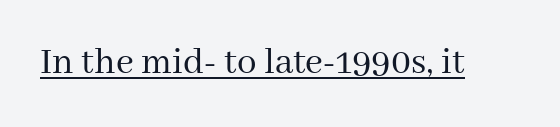
{"serif": "yes", "italic": "no", "bold": "no", "weight": "regular", "width": "normal", "stroke_contrast": "medium", "x_height": "medium", "monospaced": "no", "underline": "yes", "letter_spacing": "normal", "letter_spacing_em": 0.0, "glyph_px": 39}
